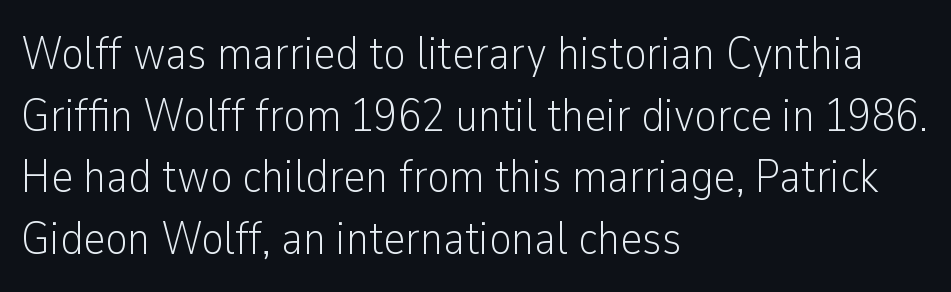
Q: Is the text bold? A: No.
Q: Is the text italic (slanted)? A: No, it is upright.
Q: Is the typeface a serif or a sans-serif typeface? A: Sans-serif.
Q: Is the text underlined? A: No.
Q: How is the paragraph aligned? A: Left-aligned.
Q: Is the spacing between letters normal or unusually wide? A: Normal.
Q: Is the spacing between lines tight, normal or loose? A: Normal.
Q: Width (condensed, normal, or wide)? A: Condensed.
Q: Stroke contrast? A: Low.
Q: x-height? A: Medium.
Q: Monospaced? A: No.
